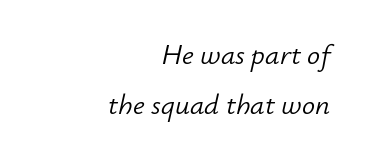
The image shows 29 px light type, italic (leaning right); set right-aligned, line spacing 1.71x, normal letter spacing, not underlined; low stroke contrast and a small x-height.
